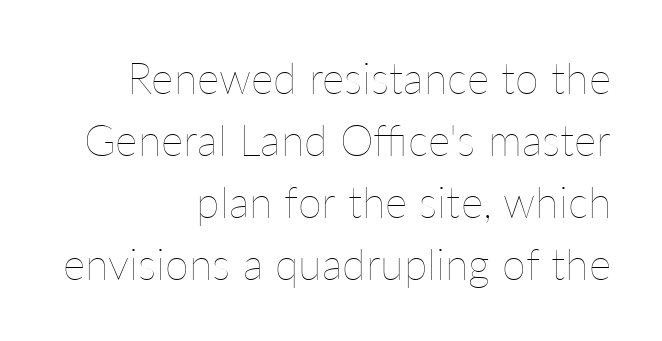
The image shows 43 px thin type, upright; set right-aligned, normal line spacing (1.44x), normal letter spacing, not underlined; low stroke contrast and a medium x-height.
